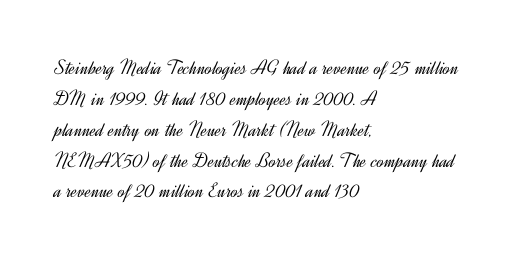
Leftover space on each line is placed entirely after the last word. The vertical gap from one line to the next is medium. The specimen omits any rule beneath the text block's lines.
